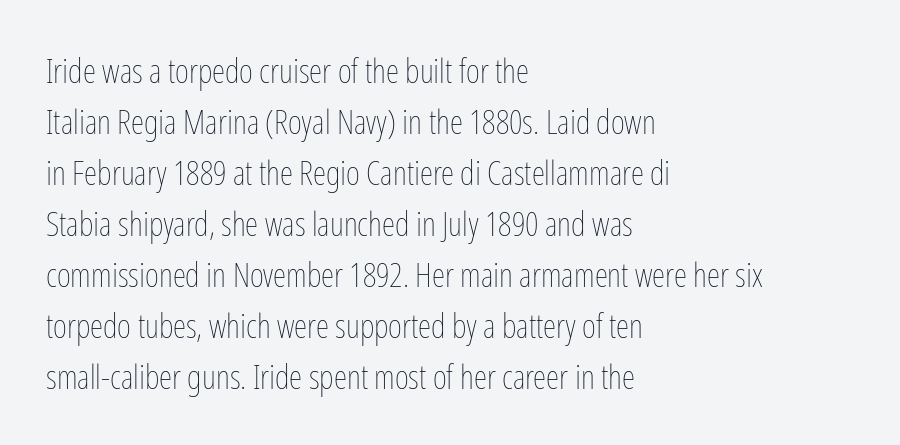
{"italic": "no", "bold": "no", "weight": "thin", "width": "condensed", "stroke_contrast": "low", "x_height": "medium", "monospaced": "no", "underline": "no", "align": "left", "line_spacing": "normal", "line_spacing_ratio": 1.5, "letter_spacing": "normal", "letter_spacing_em": 0.0, "glyph_px": 34}
